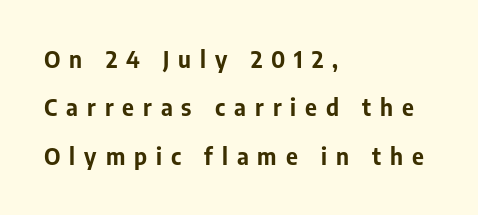
{"italic": "no", "bold": "yes", "underline": "no", "align": "left", "line_spacing": "loose", "line_spacing_ratio": 2.1, "letter_spacing": "wide", "letter_spacing_em": 0.39, "glyph_px": 23}
